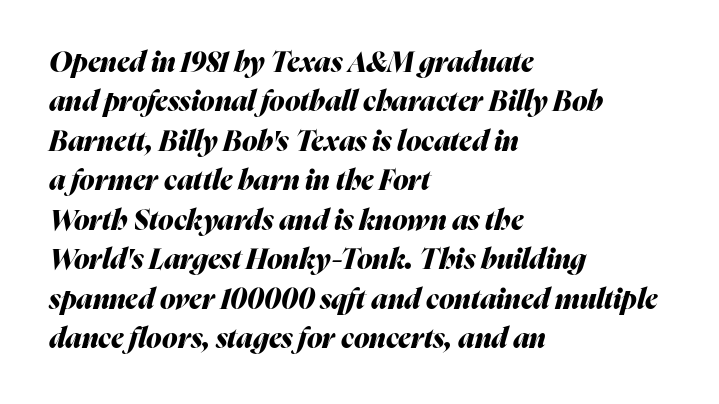
Compared with typical body copy, the letter spacing here is the same. Teacher's note: observe the even left margin — that is flush-left alignment. Plain, unruled lines of type. Interline gaps are of average width in this sample. Stroke thickness is high; the sample reads as a true bold.
